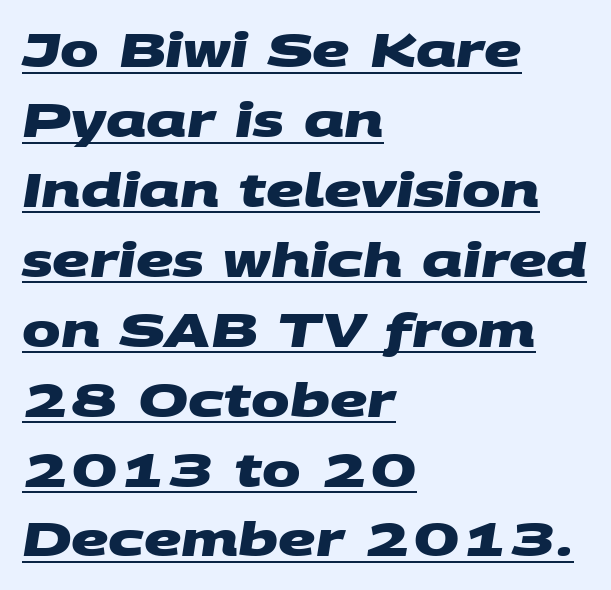
{"serif": "no", "bold": "yes", "weight": "heavy", "width": "wide", "stroke_contrast": "medium", "x_height": "large", "monospaced": "no", "underline": "yes", "align": "left", "line_spacing": "normal", "line_spacing_ratio": 1.52, "letter_spacing": "normal", "letter_spacing_em": 0.0, "glyph_px": 46}
